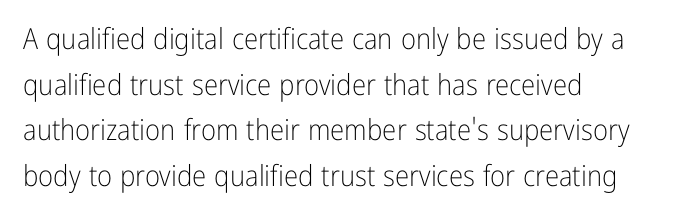
Q: Is the text bold? A: No.
Q: Is the text italic (slanted)? A: No, it is upright.
Q: Is the typeface a serif or a sans-serif typeface? A: Sans-serif.
Q: Is the text underlined? A: No.
Q: How is the paragraph aligned? A: Left-aligned.
Q: Is the spacing between letters normal or unusually wide? A: Normal.
Q: Is the spacing between lines tight, normal or loose? A: Normal.
Q: Width (condensed, normal, or wide)? A: Condensed.
Q: Stroke contrast? A: Low.
Q: x-height? A: Medium.
Q: Monospaced? A: No.
